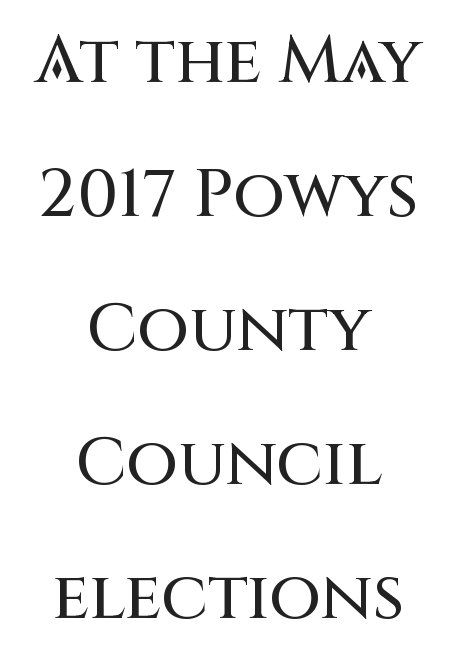
Successive baselines arrive slowly, with a big drop between each. Anything drawn beneath the words? Only blank space. Observe the absence of serifs on each vertical stroke in this sample. The face used here is rendered with its standard letterfit.
